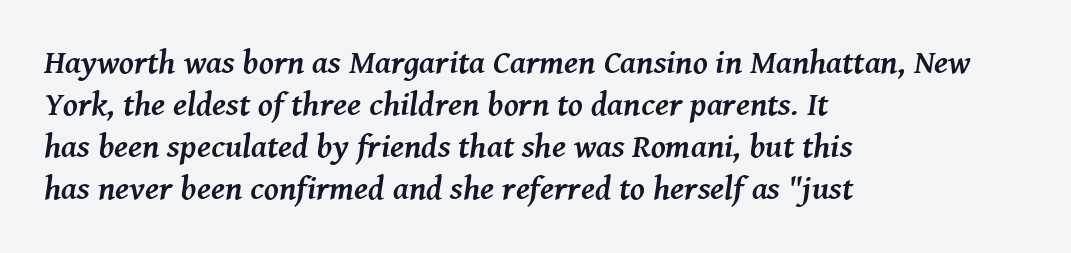
The image shows 33 px semibold serif type, italic (leaning right); set left-aligned, normal line spacing (1.27x), normal letter spacing, not underlined; medium stroke contrast and a medium x-height.
